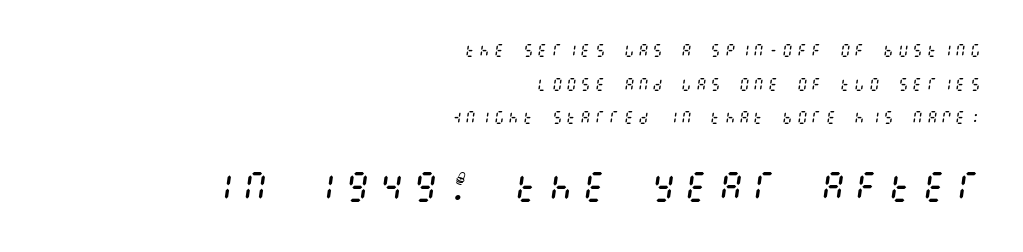
{"italic": "yes", "lean": "right", "slant_degrees": 8, "bold": "no", "weight": "regular", "width": "condensed", "stroke_contrast": "medium", "x_height": "large", "underline": "no", "align": "right", "line_spacing": "loose", "line_spacing_ratio": 2.41, "letter_spacing": "wide", "letter_spacing_em": 0.23, "larger_block": "second", "size_ratio": 2.36, "glyph_px": 33}
